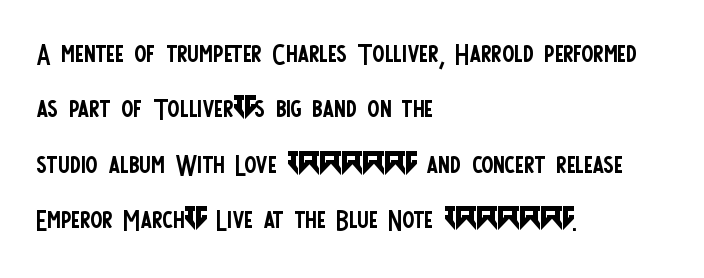
{"serif": "no", "italic": "no", "bold": "no", "weight": "regular", "width": "condensed", "stroke_contrast": "low", "x_height": "large", "monospaced": "no", "underline": "no", "align": "left", "line_spacing": "normal", "line_spacing_ratio": 1.54, "letter_spacing": "normal", "letter_spacing_em": 0.0, "glyph_px": 36}
